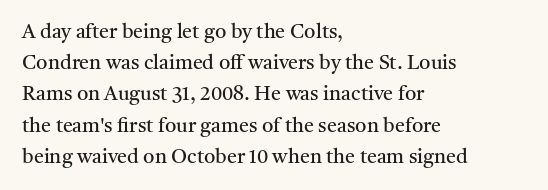
Between one letter and the next there's only the usual sliver of space. Letters rest on an invisible, unmarked baseline. Does the copy run flush right? No — it runs flush left. Nothing heavy about these letters — not bold at all.
